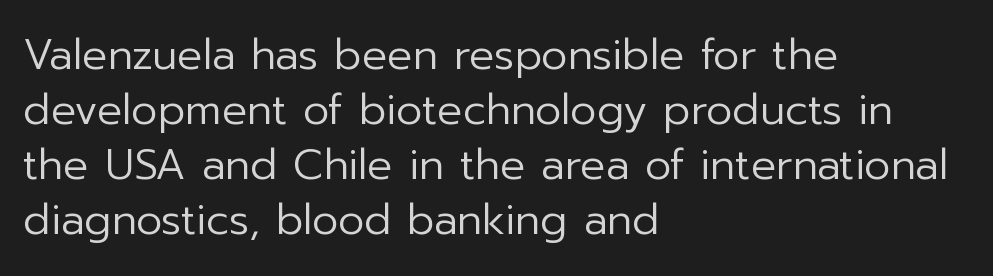
Is the stroke heavy? The answer is a plain regular-or-lighter. The font's upright variant was chosen for this text. If you drew a ruler down the left edge, every line would touch it. The rendering uses natural spacing where letterforms have individual widths. Normally led — the rows are evenly, conventionally spaced.
